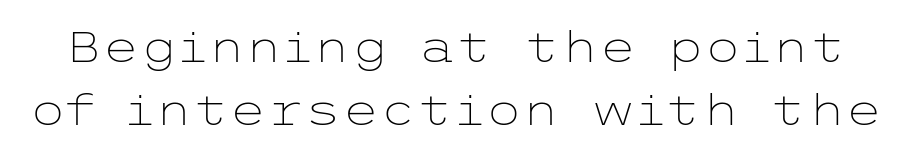
Q: Is the text bold? A: No.
Q: Is the text italic (slanted)? A: No, it is upright.
Q: Is the typeface a serif or a sans-serif typeface? A: Sans-serif.
Q: Is the text underlined? A: No.
Q: Is the spacing between letters normal or unusually wide? A: Normal.
Q: Is the spacing between lines tight, normal or loose? A: Normal.
Q: Width (condensed, normal, or wide)? A: Wide.
Q: Stroke contrast? A: Low.
Q: x-height? A: Medium.
